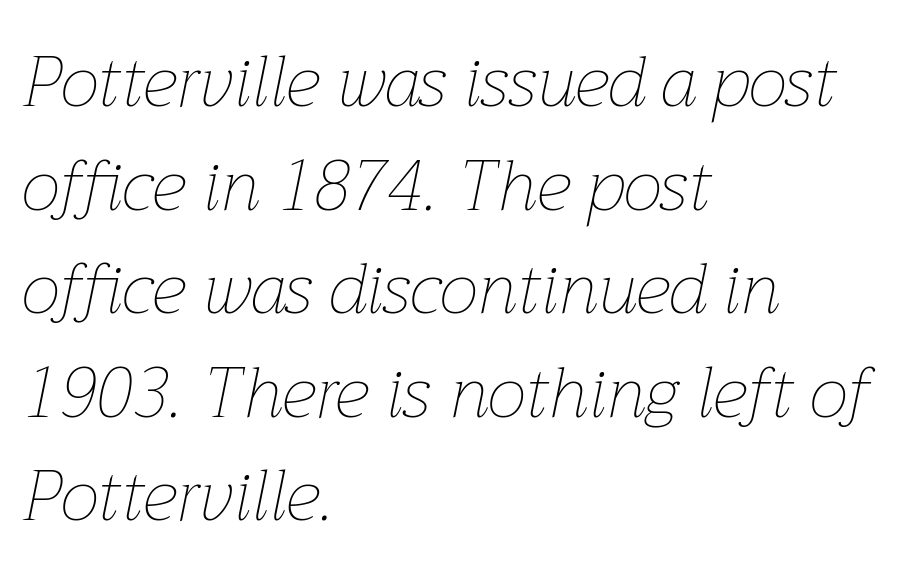
These lines were composed using italics. Quick note: underline off. Stroke thickness stays within the range of a standard reading face or lighter. Character widths vary here, with narrow letters taking less room than wide ones. Look at the tracking — it's just the regular setting, nothing added. Vertical spacing — default.
